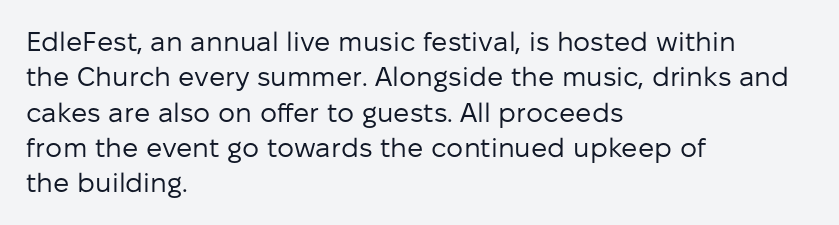
{"italic": "no", "bold": "no", "underline": "no", "align": "left", "line_spacing": "normal", "line_spacing_ratio": 1.31, "letter_spacing": "normal", "letter_spacing_em": 0.0, "glyph_px": 27}
